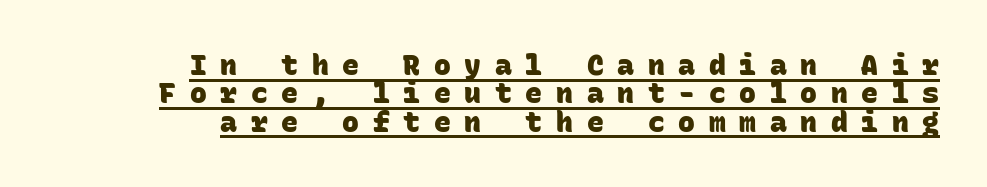
Q: Is the text bold? A: Yes.
Q: Is the typeface a serif or a sans-serif typeface? A: Sans-serif.
Q: Is the text underlined? A: Yes.
Q: How is the paragraph aligned? A: Right-aligned.
Q: Is the spacing between letters normal or unusually wide? A: Unusually wide.
Q: Is the spacing between lines tight, normal or loose? A: Tight.
Q: Width (condensed, normal, or wide)? A: Normal.
Q: Stroke contrast? A: Low.
Q: x-height? A: Large.
Q: Monospaced? A: Yes.
